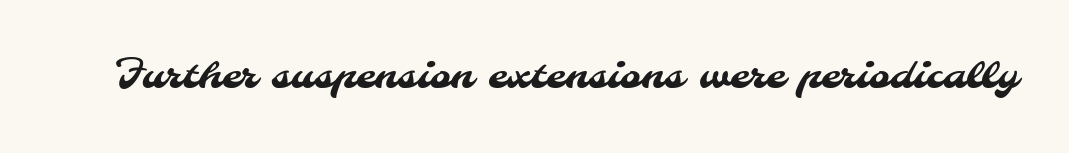
The image shows 40 px sans-serif type; set normal letter spacing, not underlined; medium stroke contrast and a small x-height.
